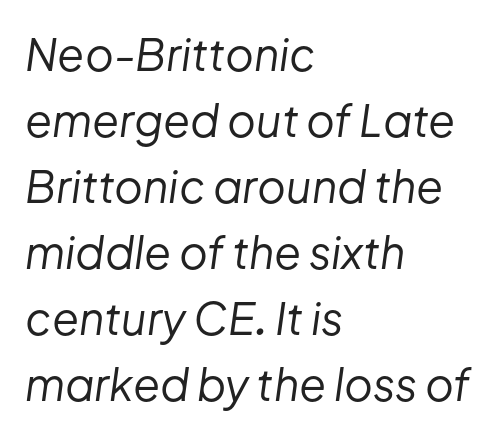
Q: Is the text bold? A: No.
Q: Is the text italic (slanted)? A: Yes, it leans right by about 8 degrees.
Q: Is the text underlined? A: No.
Q: How is the paragraph aligned? A: Left-aligned.
Q: Is the spacing between letters normal or unusually wide? A: Normal.
Q: Is the spacing between lines tight, normal or loose? A: Normal.
Q: Width (condensed, normal, or wide)? A: Normal.
Q: Stroke contrast? A: Low.
Q: x-height? A: Medium.
Q: Monospaced? A: No.
